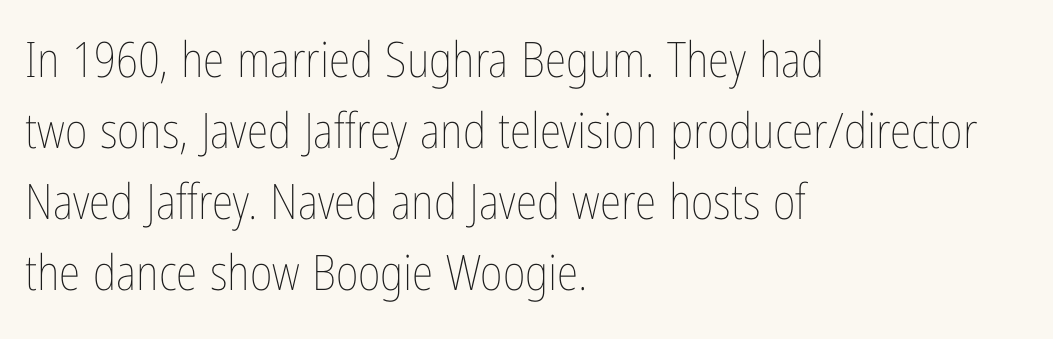
Each letter keeps its own natural width here, so spacing adapts to shape. Check the space under the baseline: it is left empty. If you measured baseline to baseline, you'd find a middling distance. This is the regular roman posture of the typeface. Is this a heavy cut? Hardly; it is regular or lighter. Words appear dense and cohesive because spacing is normal.
